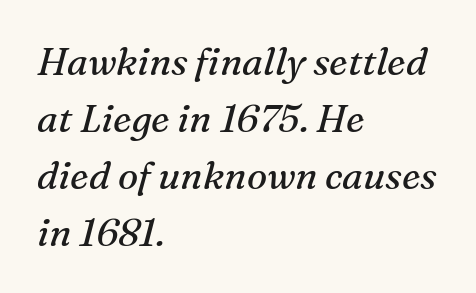
Stroke mass is kept to a normal reading level or below. The paragraph shown leans on its left margin. Lines of text with bare space underneath. Regarding leading, the lines here are spaced in the standard way. In terms of letterspacing, this is plain default setting. In terms of posture, this sample is oblique.
